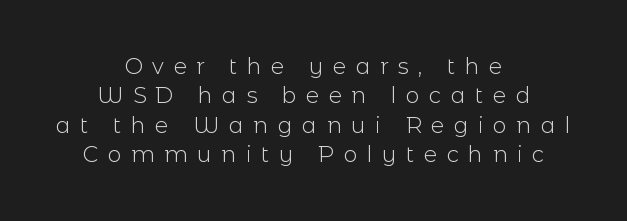
Q: Is the text bold? A: No.
Q: Is the text italic (slanted)? A: No, it is upright.
Q: Is the text underlined? A: No.
Q: How is the paragraph aligned? A: Centered.
Q: Is the spacing between letters normal or unusually wide? A: Unusually wide.
Q: Is the spacing between lines tight, normal or loose? A: Normal.
